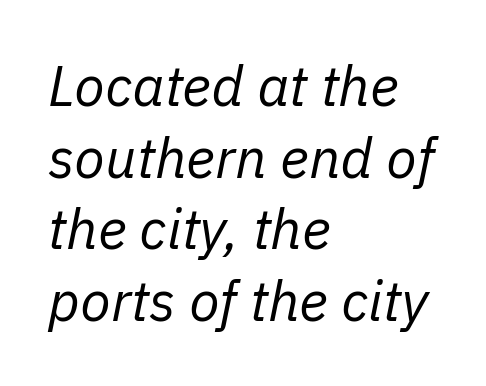
The image shows 56 px regular-weight type, italic (leaning right); set left-aligned, normal line spacing (1.28x), normal letter spacing, not underlined; low stroke contrast and a medium x-height.
